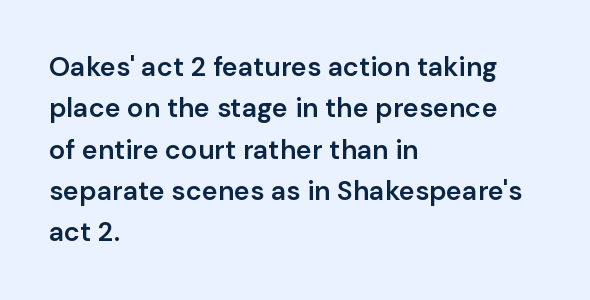
A student would call this left alignment; a typographer would say flush left, rag right. Line spacing here is normal. Tracking value appears to be zero — textbook default spacing. A typesetter would mark this as roman, not italic. Each glyph is drawn with semibold strokes, heavier than normal yet not fully bold. The strip under each line holds only bare page.
